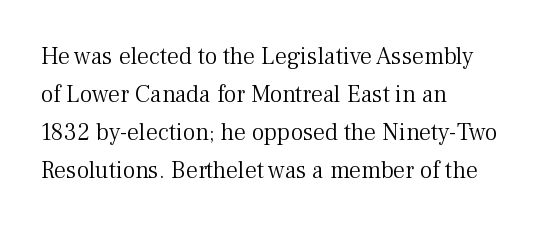
{"italic": "no", "bold": "no", "underline": "no", "align": "left", "line_spacing": "normal", "line_spacing_ratio": 1.58, "letter_spacing": "normal", "letter_spacing_em": 0.0, "glyph_px": 24}
